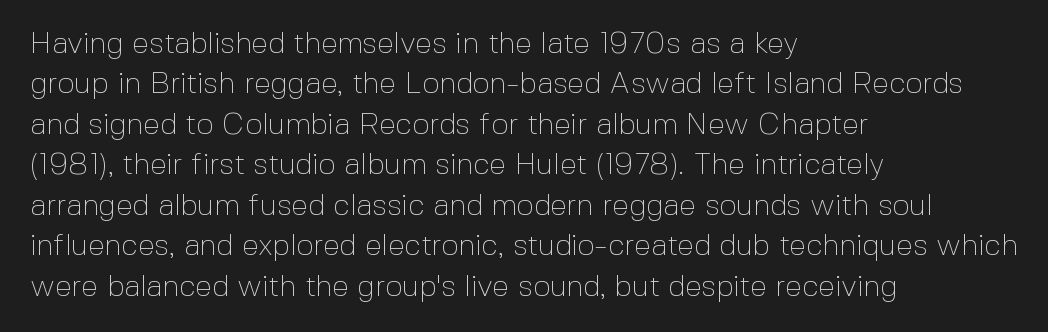
The image shows 30 px thin sans-serif type, upright; set left-aligned, normal line spacing (1.35x), normal letter spacing, not underlined; a medium x-height.
